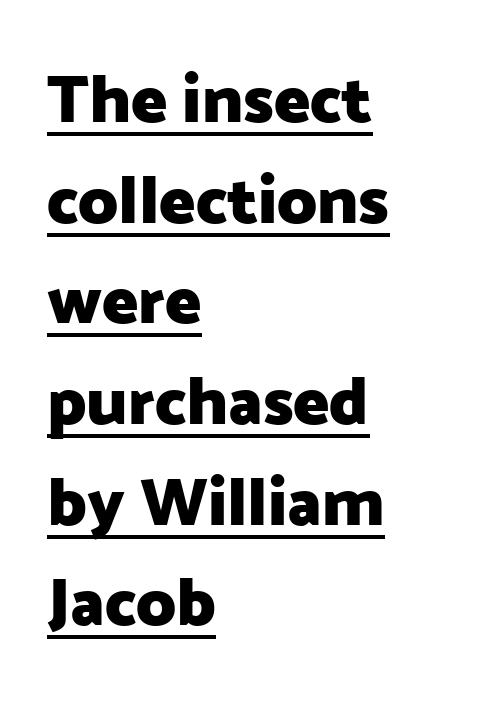
Visually the block forms a straight wall on the left and a jagged coastline on the right. Notice how thick the strokes are: this is what a full bold looks like. A typesetter would call this leading conventional body-copy spacing. Note: no serifs on the glyphs. Proportional: the letters do not fall into vertical columns. Designer's note — italics off, roman on.
